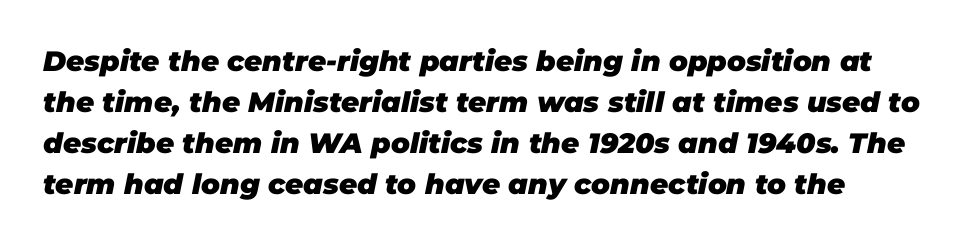
Q: Is the text bold? A: Yes.
Q: Is the text italic (slanted)? A: Yes, it leans right by about 11 degrees.
Q: Is the text underlined? A: No.
Q: Is the spacing between letters normal or unusually wide? A: Normal.
Q: Is the spacing between lines tight, normal or loose? A: Normal.
Q: Width (condensed, normal, or wide)? A: Normal.
Q: Stroke contrast? A: Low.
Q: x-height? A: Large.
Q: Monospaced? A: No.
